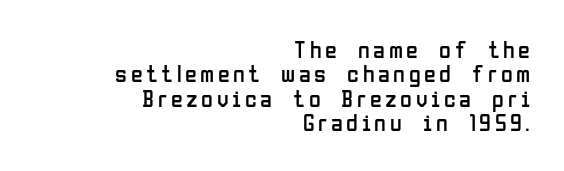
{"italic": "no", "bold": "no", "underline": "no", "align": "right", "line_spacing": "tight", "line_spacing_ratio": 1.02, "glyph_px": 24}
